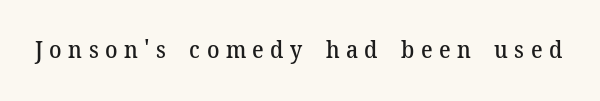
{"italic": "no", "bold": "semi", "underline": "no", "letter_spacing": "wide", "letter_spacing_em": 0.28, "glyph_px": 23}
